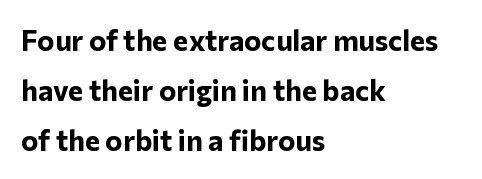
Q: Is the text bold? A: Yes.
Q: Is the text italic (slanted)? A: No, it is upright.
Q: Is the typeface a serif or a sans-serif typeface? A: Sans-serif.
Q: Is the text underlined? A: No.
Q: How is the paragraph aligned? A: Left-aligned.
Q: Is the spacing between letters normal or unusually wide? A: Normal.
Q: Width (condensed, normal, or wide)? A: Normal.
Q: Stroke contrast? A: Low.
Q: x-height? A: Medium.
Q: Monospaced? A: No.
